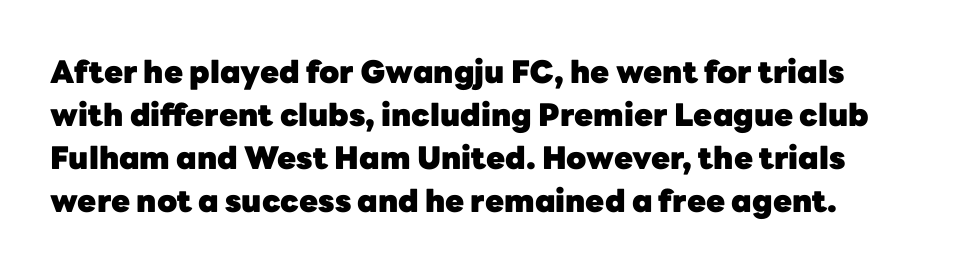
The image shows 31 px heavy sans-serif type, upright; set normal line spacing (1.39x), normal letter spacing, not underlined; low stroke contrast and a medium x-height.
